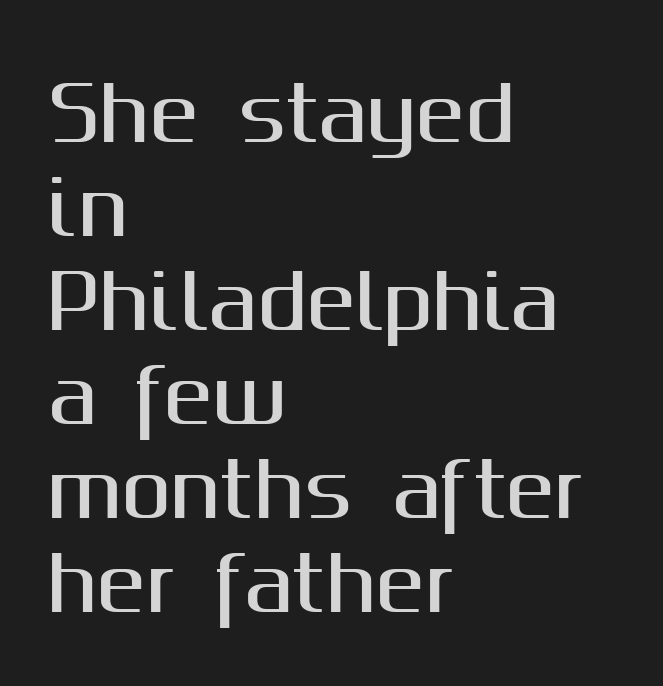
{"serif": "no", "italic": "no", "width": "normal", "stroke_contrast": "medium", "x_height": "medium", "monospaced": "no", "underline": "no", "align": "left", "line_spacing": "normal", "line_spacing_ratio": 1.27, "letter_spacing": "normal", "letter_spacing_em": 0.0, "glyph_px": 74}
